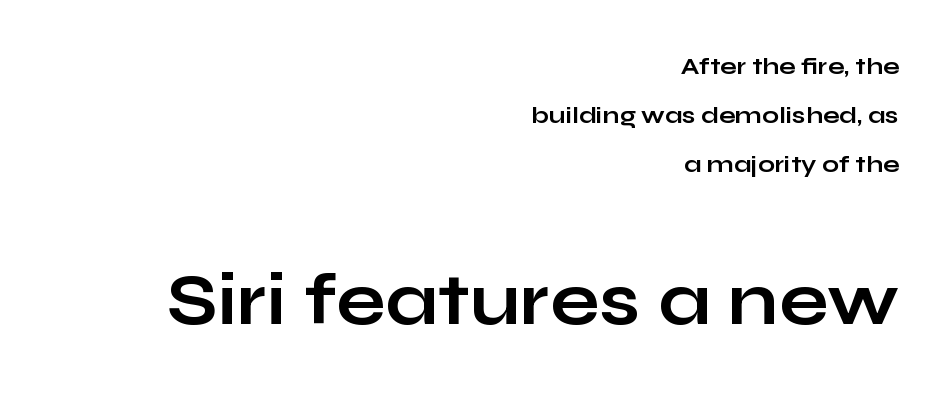
The line texture is even and compact thanks to regular tracking. Widely set lines give the paragraph a tall, airy silhouette. You can tell it's not italic because the verticals are truly vertical. Only glyphs here, with clear space below each row. Typesetter's note: full bold, strokes at maximum text heaviness. The compositor pushed each line to the right boundary.
